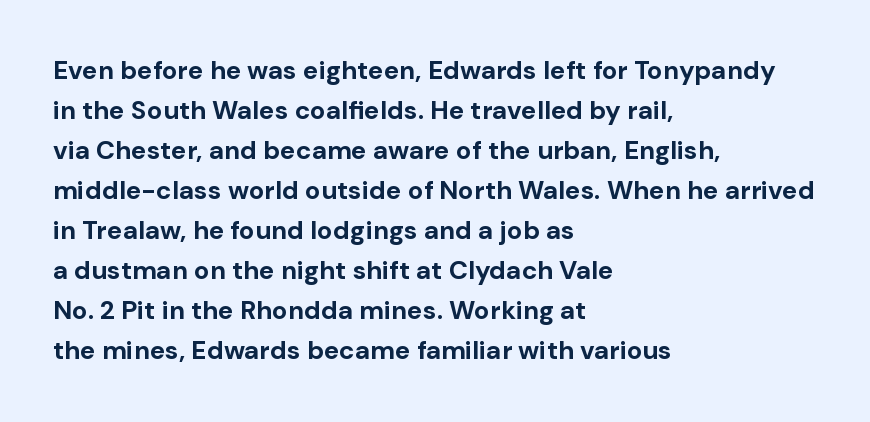
{"italic": "no", "bold": "yes", "underline": "no", "align": "left", "line_spacing": "normal", "line_spacing_ratio": 1.54, "letter_spacing": "normal", "letter_spacing_em": 0.0, "glyph_px": 26}
